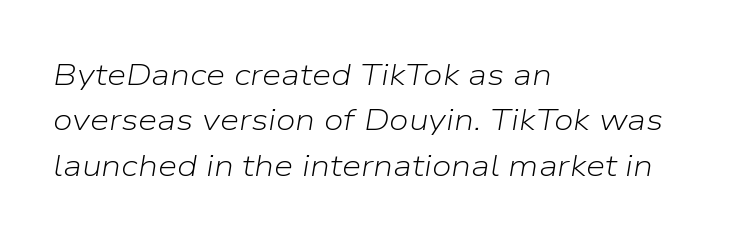
{"italic": "yes", "lean": "right", "slant_degrees": 9, "bold": "no", "weight": "light", "width": "normal", "stroke_contrast": "low", "x_height": "medium", "monospaced": "no", "underline": "no", "align": "left", "line_spacing": "normal", "line_spacing_ratio": 1.46, "letter_spacing": "normal", "letter_spacing_em": 0.0, "glyph_px": 31}
